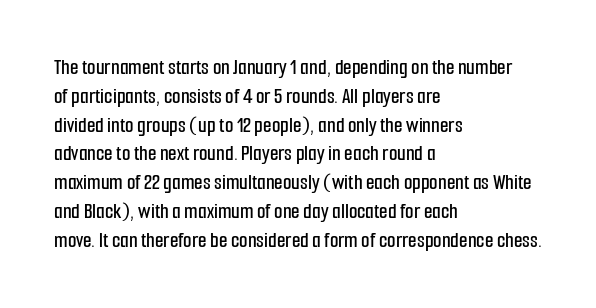
Descender tails drop into unmarked territory. Horizontal alignment here is leftward, the default for most running prose. Does extra space separate the letters? No, they use regular spacing. Upright lettering throughout. Evenly set lines give the paragraph a standard silhouette.
